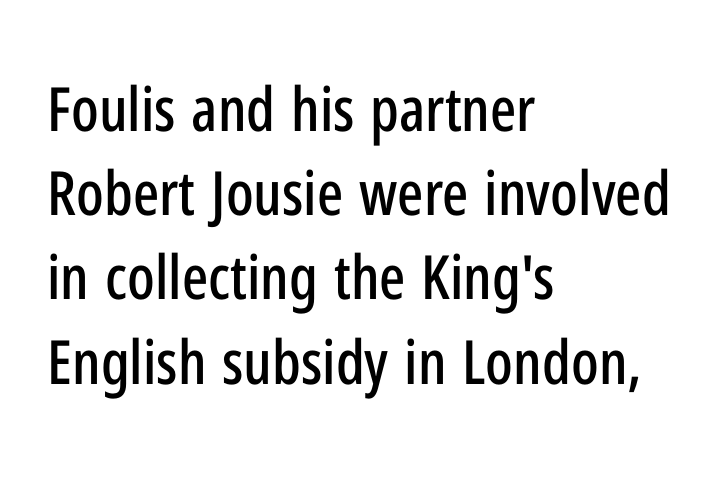
The image shows 61 px condensed sans-serif type, upright; set left-aligned, normal line spacing (1.38x), normal letter spacing, not underlined; low stroke contrast and a medium x-height.
